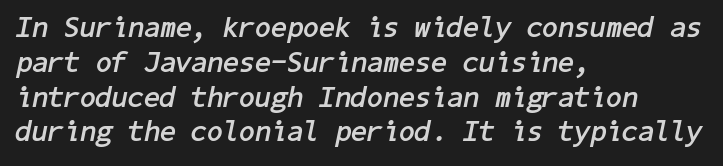
Q: Is the text bold? A: Yes.
Q: Is the text italic (slanted)? A: Yes, it leans right by about 11 degrees.
Q: Is the text underlined? A: No.
Q: How is the paragraph aligned? A: Left-aligned.
Q: Is the spacing between letters normal or unusually wide? A: Normal.
Q: Width (condensed, normal, or wide)? A: Normal.
Q: Stroke contrast? A: Low.
Q: x-height? A: Medium.
